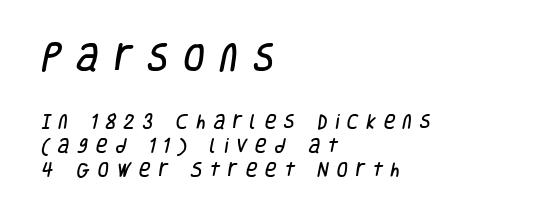
Q: Is the typeface a serif or a sans-serif typeface? A: Sans-serif.
Q: Is the text underlined? A: No.
Q: How is the paragraph aligned? A: Left-aligned.
Q: Is the spacing between letters normal or unusually wide? A: Unusually wide.
Q: Is the spacing between lines tight, normal or loose? A: Normal.
Q: Which block of text is set in a larger size, the first (top) or the second (bottom)? A: The first (top) one.
Q: Width (condensed, normal, or wide)? A: Condensed.
Q: Stroke contrast? A: Low.
Q: x-height? A: Large.
Q: Monospaced? A: No.
